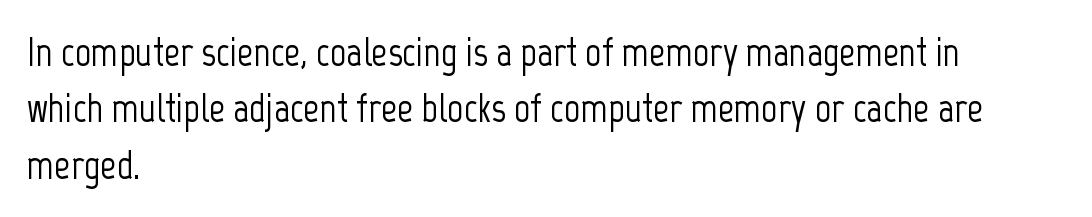
The horizontal fit of the characters is conventional and even. The letters stand upright; this is a roman face. Are there feet on the stems? There aren't — it's a sans. The rendering anchors every line to the left-hand side. Note the varied advance widths — an 'i' is clearly narrower than an 'm'.
